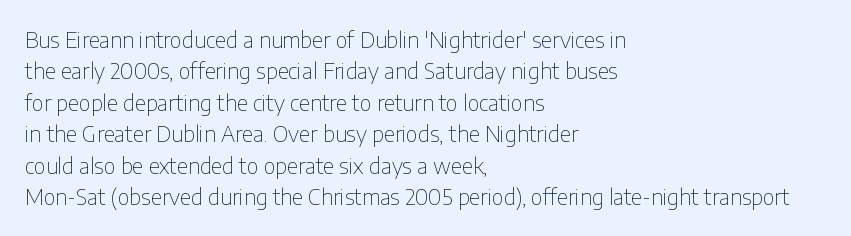
The line-height multiplier appears to be the usual default. The ragged edge is on the right, which tells us the setting is flush left. A typesetter would mark this as roman, not italic. This sample uses plain, unmodified letter spacing. No letter is thick-stroked: the sample isn't bold.
